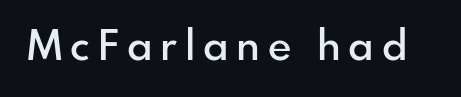
Q: Is the text bold? A: Semi-bold.
Q: Is the text italic (slanted)? A: No, it is upright.
Q: Is the typeface a serif or a sans-serif typeface? A: Sans-serif.
Q: Is the text underlined? A: No.
Q: Width (condensed, normal, or wide)? A: Normal.
Q: Stroke contrast? A: Low.
Q: x-height? A: Small.
Q: Monospaced? A: No.
